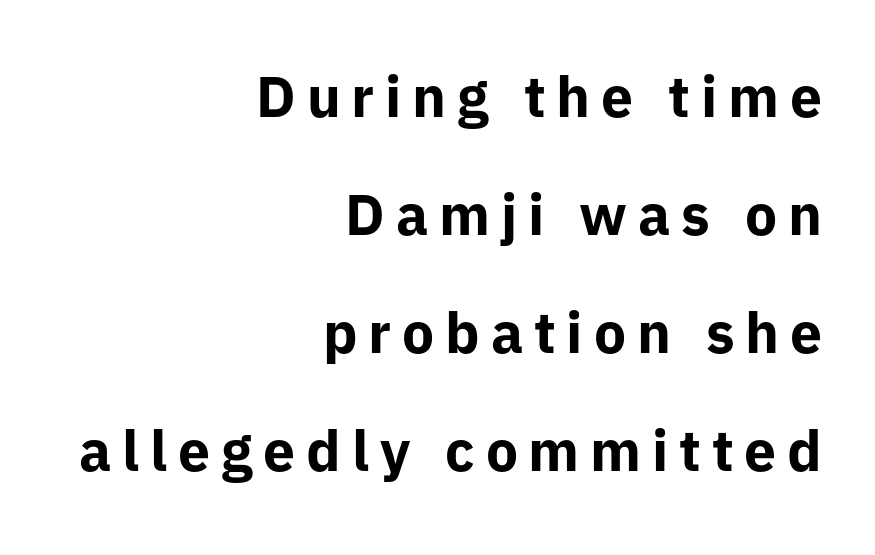
Here the designer chose a conventional face with non-uniform glyph widths. Its strokes are broad and dark, the hallmark of bold type. Is this a sans? Yes — the strokes have no serifs. Posture: straight, roman, zero tilt. Summary of vertical rhythm: relaxed, with wide interline spacing.
